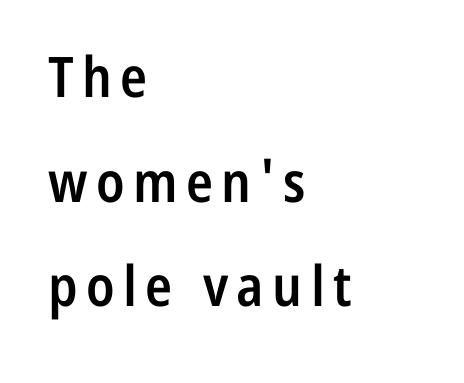
Q: Is the text bold? A: Semi-bold.
Q: Is the text italic (slanted)? A: No, it is upright.
Q: Is the typeface a serif or a sans-serif typeface? A: Sans-serif.
Q: Is the text underlined? A: No.
Q: How is the paragraph aligned? A: Left-aligned.
Q: Width (condensed, normal, or wide)? A: Condensed.
Q: Stroke contrast? A: Low.
Q: x-height? A: Medium.
Q: Monospaced? A: No.
